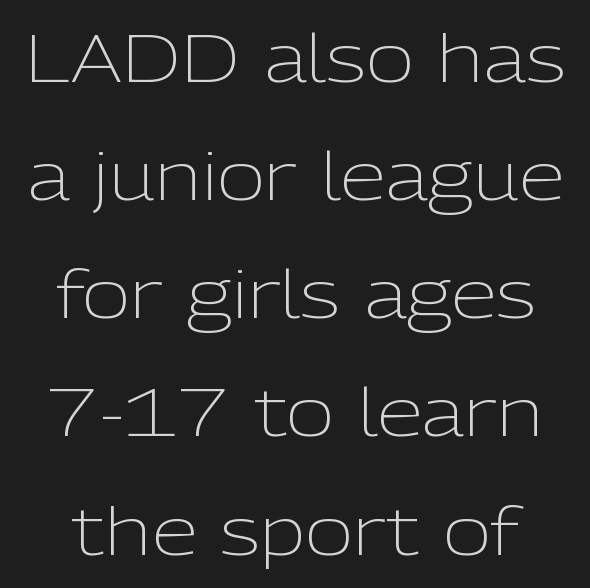
Has an underline been added? It has not. The horizontal fit of the characters is conventional and even. Serif or sans? Sans — the stroke terminals are bare. The strokes carry an ordinary text weight at most. Think of a printed novel: that variable character pitch is what you see here.
